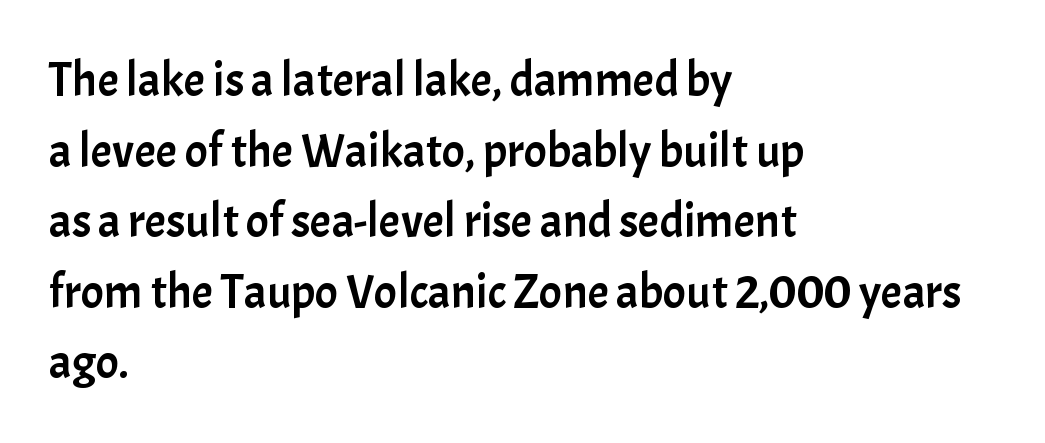
{"serif": "no", "italic": "no", "width": "normal", "stroke_contrast": "low", "x_height": "medium", "monospaced": "no", "underline": "no", "align": "left", "line_spacing": "normal", "line_spacing_ratio": 1.47, "letter_spacing": "normal", "letter_spacing_em": 0.0, "glyph_px": 48}
